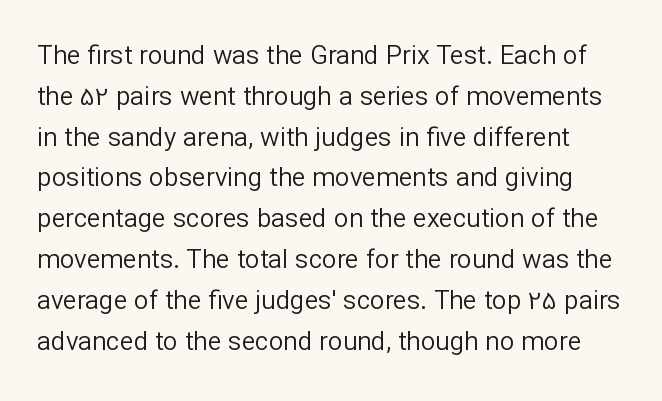
{"italic": "no", "bold": "no", "underline": "no", "line_spacing": "normal", "line_spacing_ratio": 1.57, "letter_spacing": "normal", "letter_spacing_em": 0.0, "glyph_px": 26}
